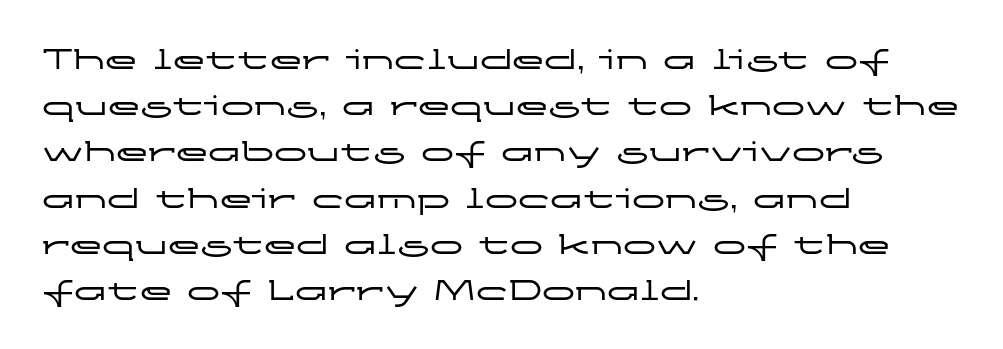
Q: Is the text italic (slanted)? A: No, it is upright.
Q: Is the typeface a serif or a sans-serif typeface? A: Sans-serif.
Q: Is the text underlined? A: No.
Q: How is the paragraph aligned? A: Left-aligned.
Q: Is the spacing between letters normal or unusually wide? A: Normal.
Q: Is the spacing between lines tight, normal or loose? A: Normal.
Q: Width (condensed, normal, or wide)? A: Wide.
Q: Stroke contrast? A: Low.
Q: x-height? A: Medium.
Q: Monospaced? A: No.
